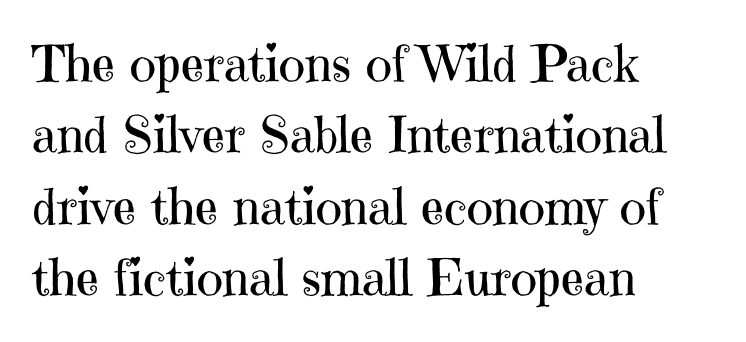
The paragraph shown leans on its left margin. The rows are spaced the way most documents space them. Nothing heavy about these letters — not bold at all. The space directly below the letters is spotless. The line texture is even and compact thanks to regular tracking.
